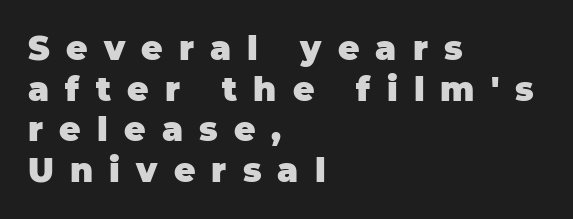
The image shows 33 px heavy sans-serif type, upright; set left-aligned, line spacing 1.23x, unusually wide letter spacing (+0.49 em), not underlined; low stroke contrast and a large x-height.
